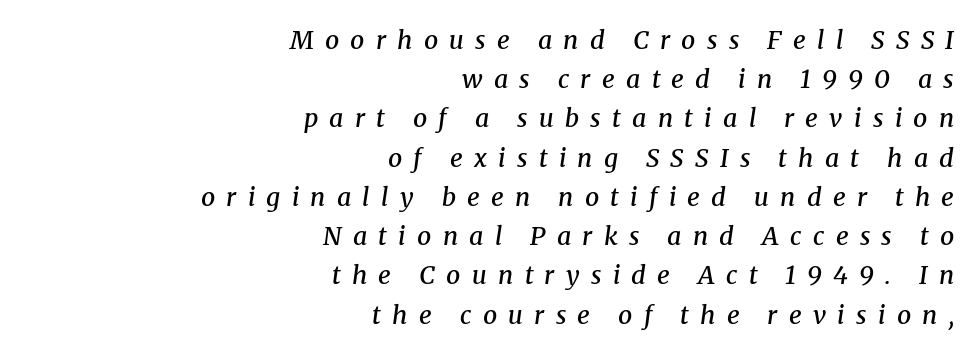
Q: Is the text bold? A: Semi-bold.
Q: Is the text italic (slanted)? A: Yes, it leans right by about 8 degrees.
Q: Is the text underlined? A: No.
Q: How is the paragraph aligned? A: Right-aligned.
Q: Is the spacing between letters normal or unusually wide? A: Unusually wide.
Q: Is the spacing between lines tight, normal or loose? A: Normal.
